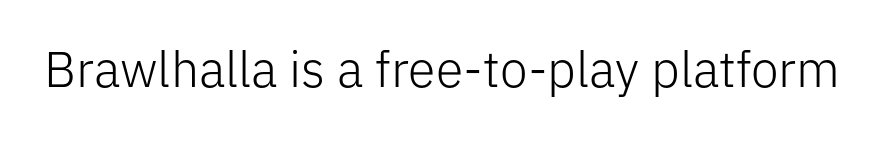
{"serif": "no", "italic": "no", "bold": "no", "weight": "light", "width": "normal", "stroke_contrast": "low", "x_height": "medium", "monospaced": "no", "underline": "no", "letter_spacing": "normal", "letter_spacing_em": 0.0, "glyph_px": 50}
